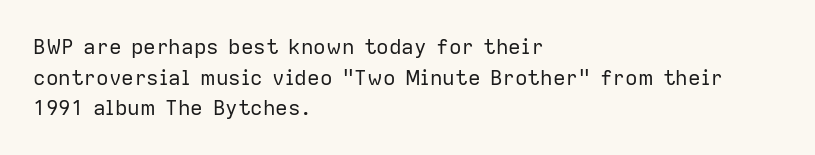
{"italic": "no", "bold": "no", "underline": "no", "align": "left", "line_spacing": "normal", "line_spacing_ratio": 1.46, "letter_spacing": "normal", "letter_spacing_em": 0.0, "glyph_px": 21}
